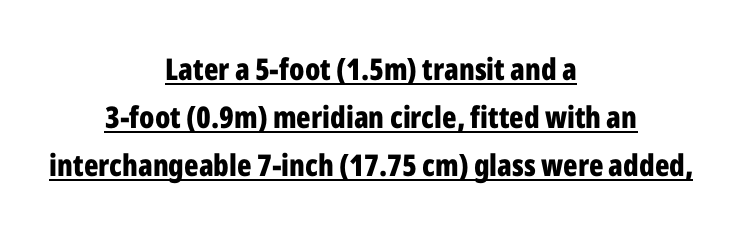
Q: Is the text bold? A: Yes.
Q: Is the text italic (slanted)? A: No, it is upright.
Q: Is the typeface a serif or a sans-serif typeface? A: Sans-serif.
Q: Is the text underlined? A: Yes.
Q: How is the paragraph aligned? A: Centered.
Q: Is the spacing between letters normal or unusually wide? A: Normal.
Q: Is the spacing between lines tight, normal or loose? A: Normal.
Q: Width (condensed, normal, or wide)? A: Condensed.
Q: Stroke contrast? A: Low.
Q: x-height? A: Medium.
Q: Monospaced? A: No.
